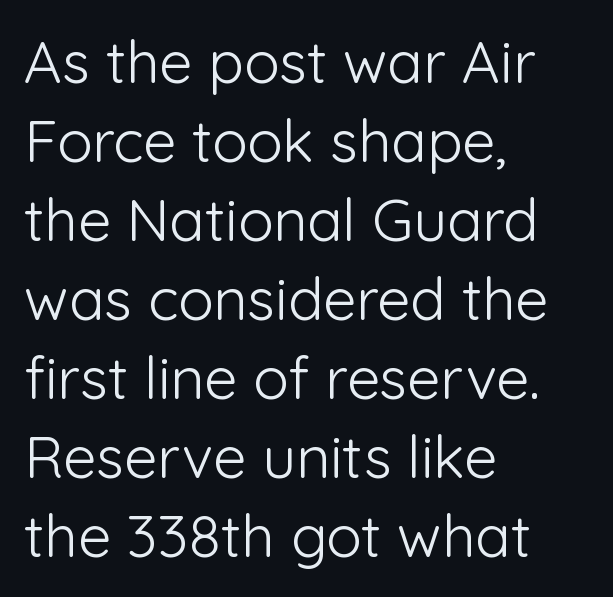
The image shows 59 px light sans-serif type, upright; set left-aligned, normal line spacing (1.34x), normal letter spacing, not underlined; low stroke contrast and a medium x-height.
